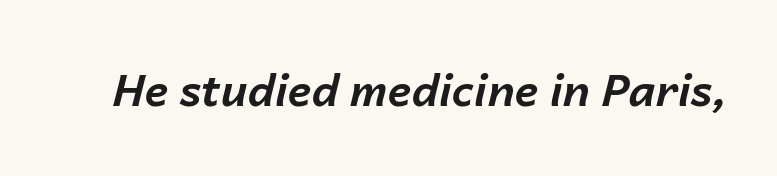
The image shows 44 px bold type, italic (leaning right); set normal letter spacing, not underlined; low stroke contrast and a medium x-height.
